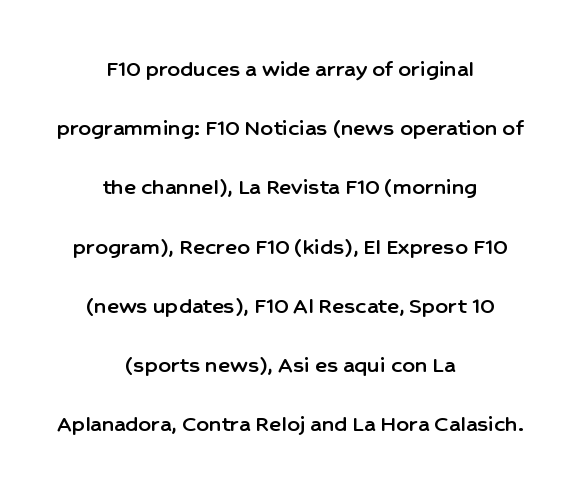
You can tell it's not italic because the verticals are truly vertical. Rows of type keep a wide berth in the vertical direction. The glyphs are unaccompanied by any horizontal stroke below them. Spacing between characters is what you'd get straight out of the box. This rendering uses center alignment, leaving both contours irregular but symmetric.
